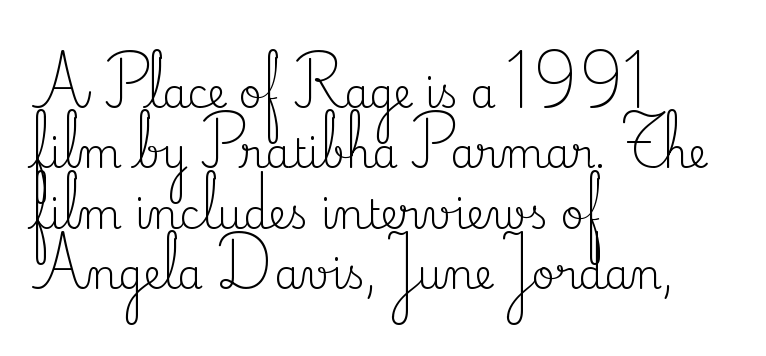
Is this a fixed-width face? No — the glyphs have proportional, varying widths. These lines keep a tight, regular rhythm from letter to letter. Regular leading. The setting favours the left margin, as ordinary paragraphs usually do. The letterforms sit at book weight or below. Descender tails drop into unmarked territory.
